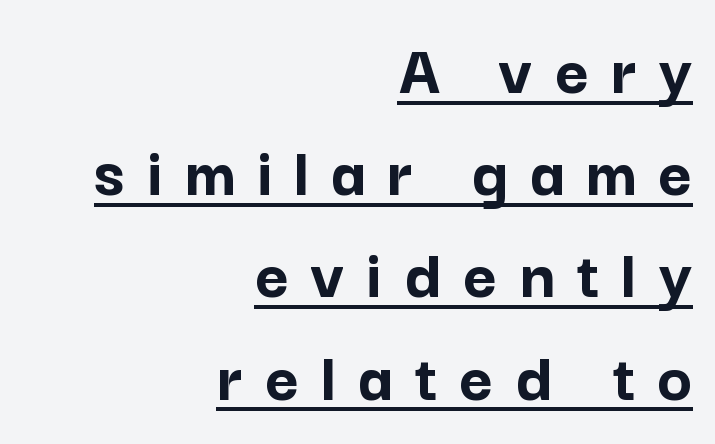
Q: Is the text bold? A: Yes.
Q: Is the text italic (slanted)? A: No, it is upright.
Q: Is the typeface a serif or a sans-serif typeface? A: Sans-serif.
Q: Is the text underlined? A: Yes.
Q: How is the paragraph aligned? A: Right-aligned.
Q: Is the spacing between letters normal or unusually wide? A: Unusually wide.
Q: Is the spacing between lines tight, normal or loose? A: Normal.
Q: Width (condensed, normal, or wide)? A: Normal.
Q: Stroke contrast? A: Low.
Q: x-height? A: Medium.
Q: Monospaced? A: No.
